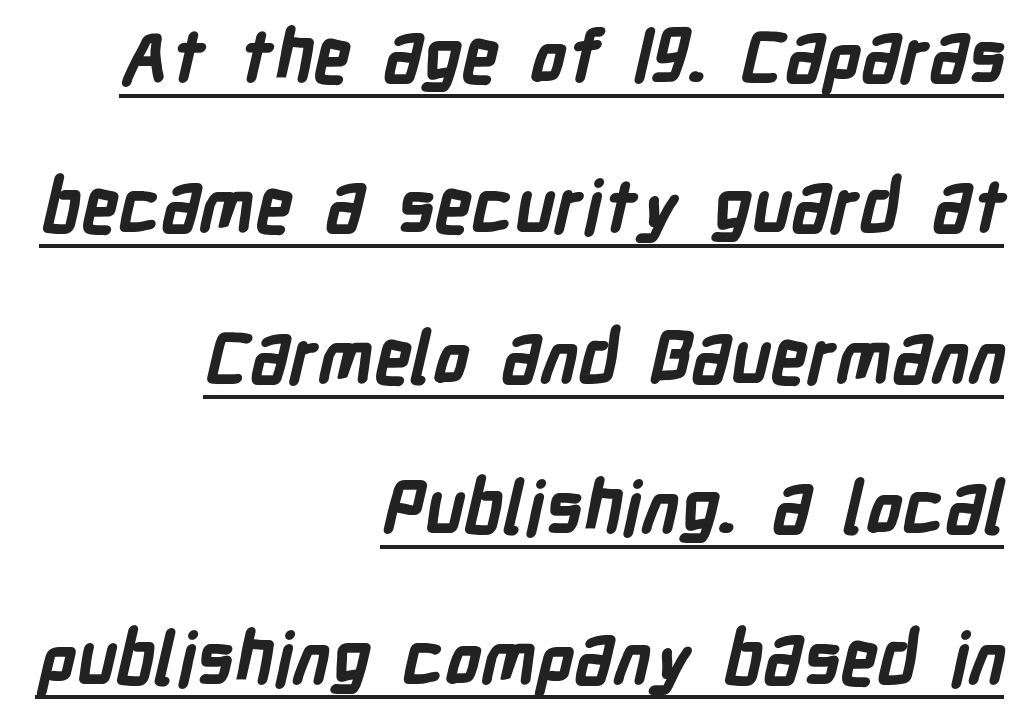
Are there feet on the stems? There aren't — it's a sans. These lines keep a tight, regular rhythm from letter to letter. Looks like regular typesetting: each glyph gets only the width it needs. Caption: multi-line text, flush right, ragged left. Vertically, the passage feels expansive, rows floating well apart.
